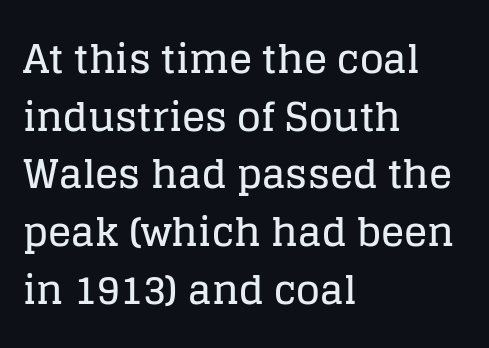
{"serif": "yes", "italic": "no", "width": "normal", "stroke_contrast": "low", "x_height": "large", "monospaced": "no", "underline": "no", "align": "left", "line_spacing": "normal", "line_spacing_ratio": 1.48, "letter_spacing": "normal", "letter_spacing_em": 0.0, "glyph_px": 39}
